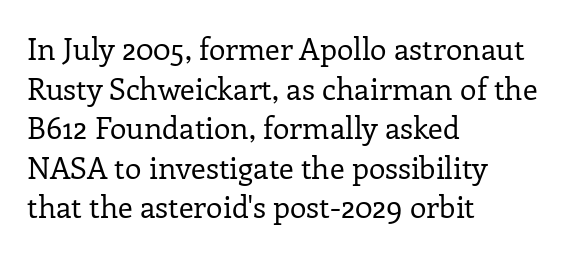
Ascenders rise straight up at ninety degrees. This block has exactly the height ordinary leading produces. Compared with typical body copy, the letter spacing here is the same. The strokes carry an ordinary text weight at most.
